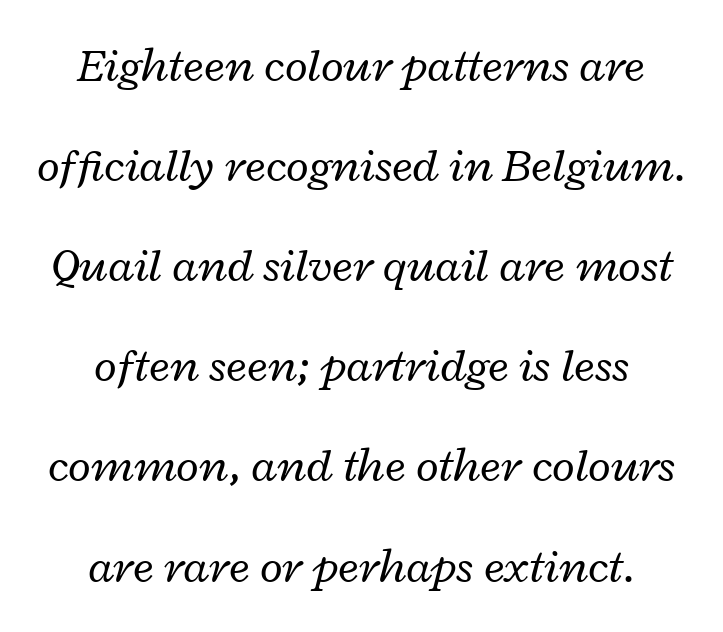
The face used here is proportionally spaced, like ordinary book or web type. The letters look calm and open, with moderate or lighter stems. In terms of posture, this sample is oblique. The typesetter chose a symmetrical, centered arrangement here. How are the letters spaced? Ordinarily, with no added tracking. These lines stand farther apart than default settings would place them.
